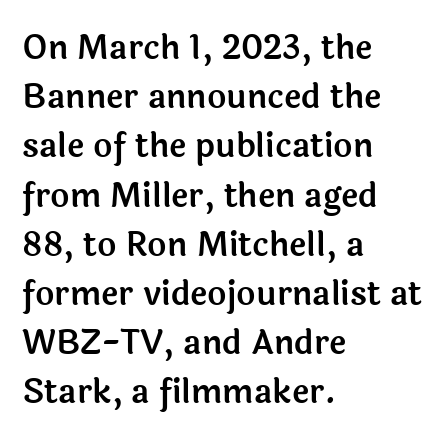
Successive baselines arrive at the customary interval. Standard letterfit; no display-style spreading of the glyphs. Are there feet on the stems? There aren't — it's a sans. The foot of each line stays bare and open. This is roman type, the default non-slanted kind. Which margin do the lines hug? The left one — the right edge is uneven.
